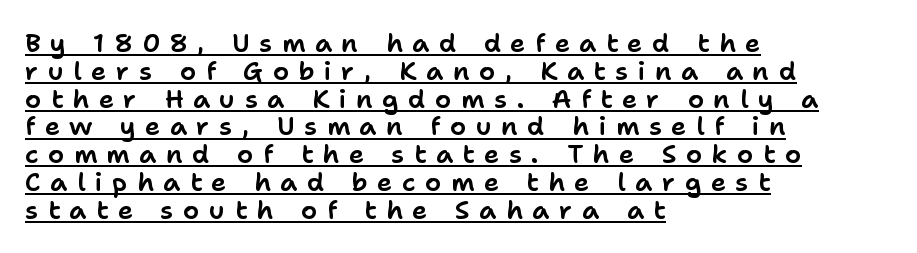
The image shows 26 px text type, upright; set left-aligned, tight line spacing (1.07x), unusually wide letter spacing (+0.36 em), underlined.
